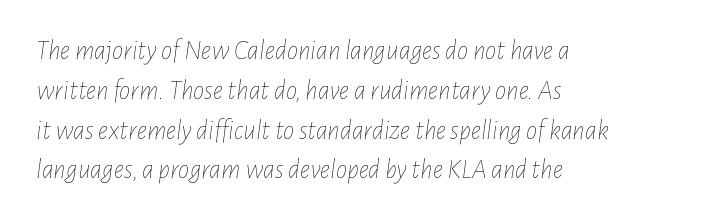
Q: Is the text bold? A: No.
Q: Is the text italic (slanted)? A: Yes, it leans right by about 7 degrees.
Q: Is the text underlined? A: No.
Q: How is the paragraph aligned? A: Left-aligned.
Q: Is the spacing between letters normal or unusually wide? A: Normal.
Q: Is the spacing between lines tight, normal or loose? A: Normal.
Q: Width (condensed, normal, or wide)? A: Condensed.
Q: Stroke contrast? A: Low.
Q: x-height? A: Medium.
Q: Monospaced? A: No.
